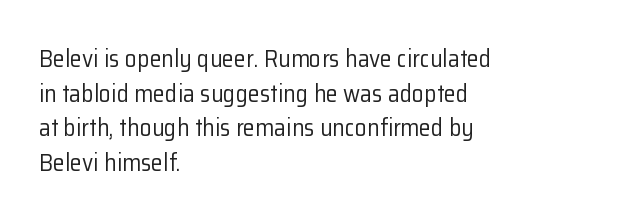
Regarding leading, the lines here are spaced in the standard way. The letters look calm and open, with moderate or lighter stems. Layout note: lines flush left. The rendering keeps characters at their native spacing. The lettering stays uniformly vertical, giving the passage a roman look. Underline: absent.
